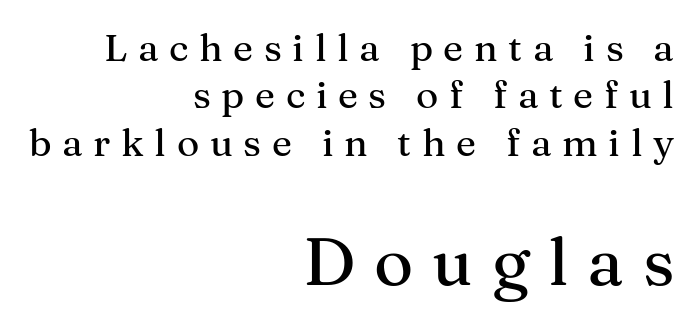
The image shows 67 px serif type, upright; set right-aligned, normal line spacing (1.25x), unusually wide letter spacing (+0.28 em), not underlined; the second (bottom) block is 1.76x larger; medium stroke contrast and a medium x-height.
